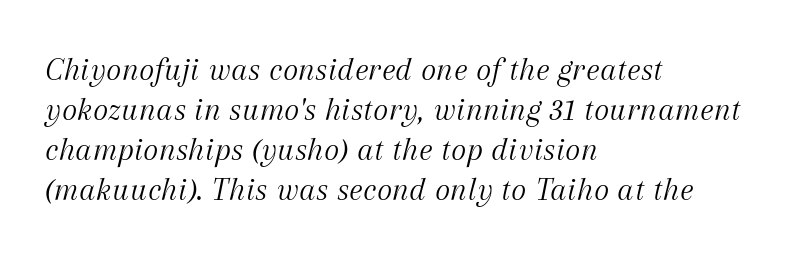
{"serif": "yes", "italic": "yes", "lean": "right", "slant_degrees": 12, "bold": "no", "weight": "light", "width": "normal", "stroke_contrast": "medium", "x_height": "medium", "monospaced": "no", "underline": "no", "align": "left", "line_spacing_ratio": 1.21, "letter_spacing": "normal", "letter_spacing_em": 0.0, "glyph_px": 33}
